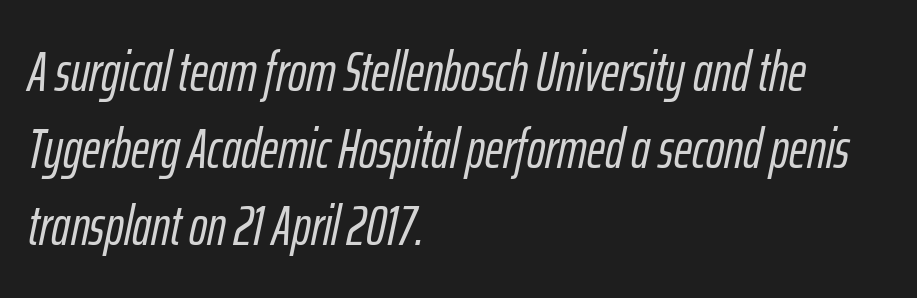
Q: Is the text italic (slanted)? A: Yes, it leans right by about 12 degrees.
Q: Is the text underlined? A: No.
Q: How is the paragraph aligned? A: Left-aligned.
Q: Is the spacing between letters normal or unusually wide? A: Normal.
Q: Is the spacing between lines tight, normal or loose? A: Normal.
Q: Width (condensed, normal, or wide)? A: Condensed.
Q: Stroke contrast? A: Low.
Q: x-height? A: Medium.
Q: Monospaced? A: No.
